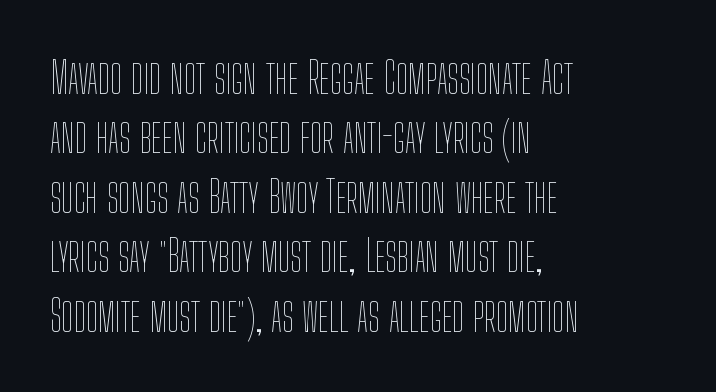
The image shows 44 px thin, condensed type, upright; set left-aligned, normal line spacing (1.35x), normal letter spacing, not underlined; low stroke contrast and a medium x-height.
